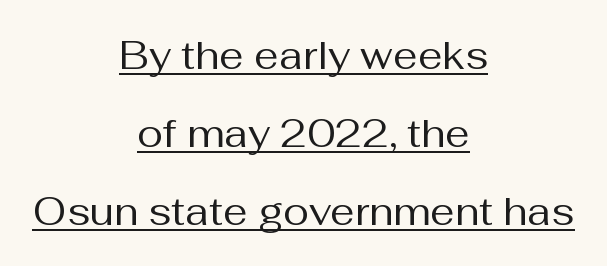
What kind of face is this? One without serifs — a sans. Ordinary non-slanted type is in use. The rendering keeps characters at their native spacing. The typesetter has applied underlining to the passage shown. Regarding leading, the lines here are spaced well apart.
